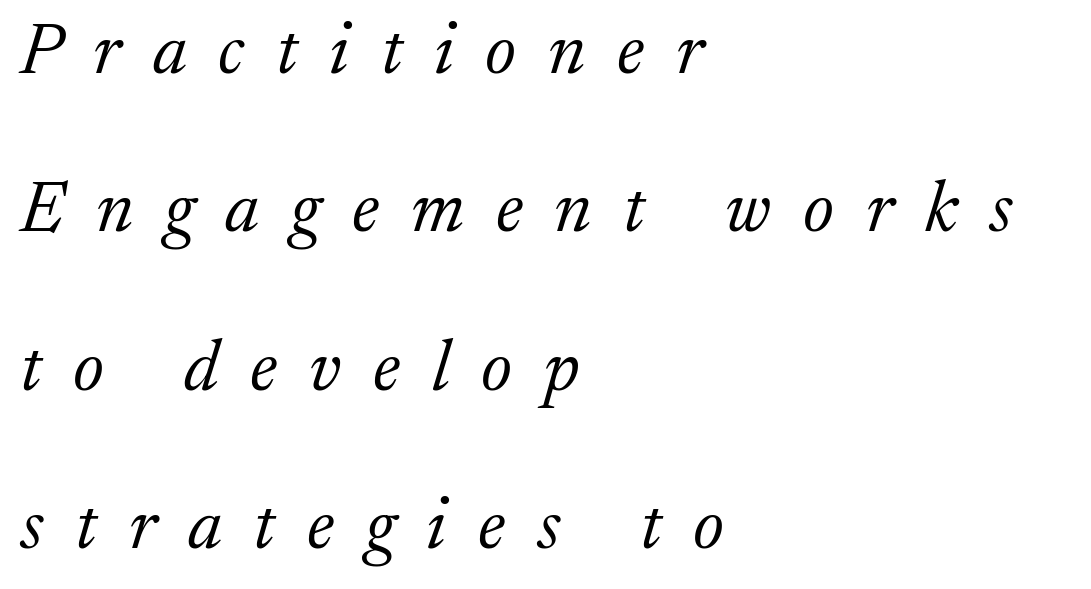
Unbolded letterforms with no extra heft. Caption: multi-line text, flush left, ragged right. Beneath every word, the page is bare. Emphasis-style slanted type is in use. Small tapered or slab feet sit at the stroke ends, so this counts as serif. One glance says open: line gaps are wider than usual.
